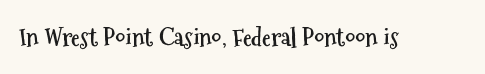
Underlining? Definitely not there. Strong, thick strokes mark this as bold type. This sample uses an upright cut, with every glyph sitting square on the baseline. A typesetter would call this zero additional tracking.
